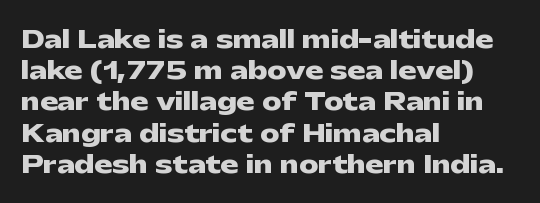
Q: Is the text bold? A: Yes.
Q: Is the text italic (slanted)? A: No, it is upright.
Q: Is the text underlined? A: No.
Q: How is the paragraph aligned? A: Left-aligned.
Q: Is the spacing between letters normal or unusually wide? A: Normal.
Q: Is the spacing between lines tight, normal or loose? A: Normal.
